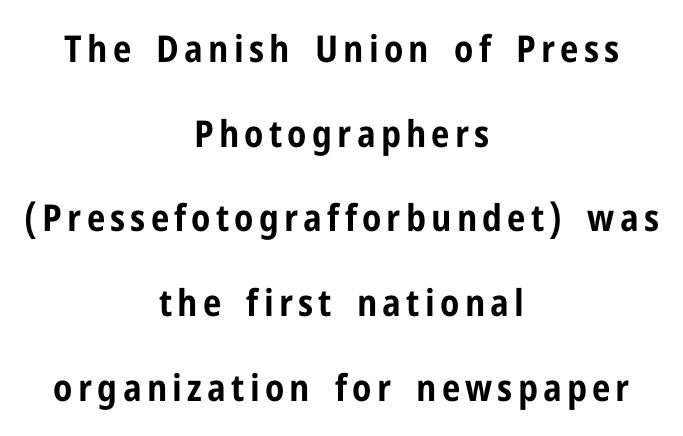
{"serif": "no", "italic": "no", "bold": "yes", "weight": "bold", "width": "condensed", "stroke_contrast": "low", "x_height": "medium", "monospaced": "no", "underline": "no", "align": "center", "line_spacing": "loose", "line_spacing_ratio": 2.29, "glyph_px": 37}
